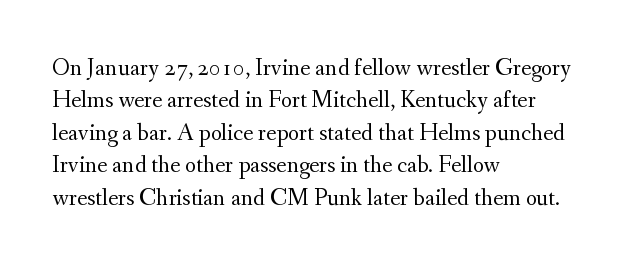
The image shows 24 px text type, upright; set left-aligned, normal line spacing (1.35x), normal letter spacing, not underlined.
